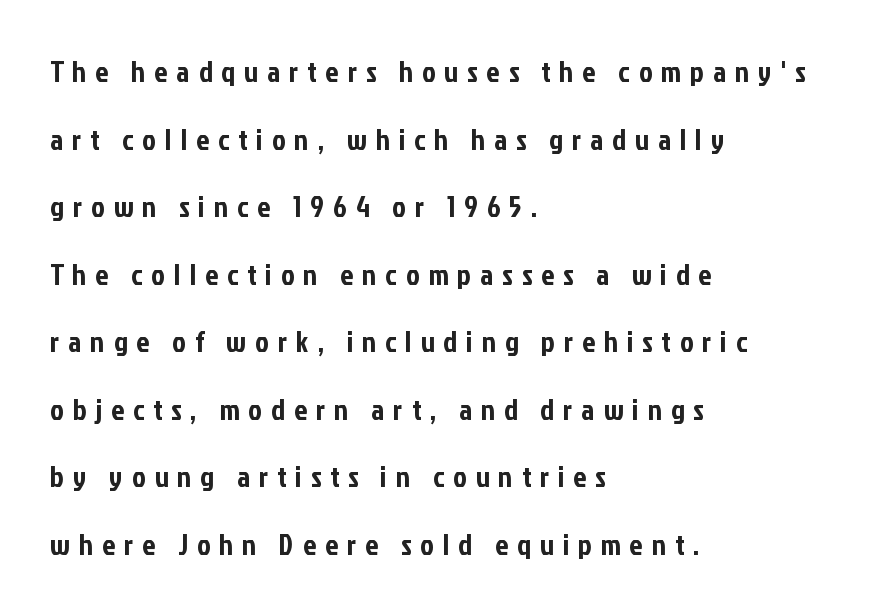
{"serif": "no", "italic": "no", "width": "condensed", "stroke_contrast": "low", "x_height": "medium", "monospaced": "no", "underline": "no", "align": "left", "line_spacing": "loose", "line_spacing_ratio": 2.33, "letter_spacing": "wide", "letter_spacing_em": 0.31, "glyph_px": 29}
